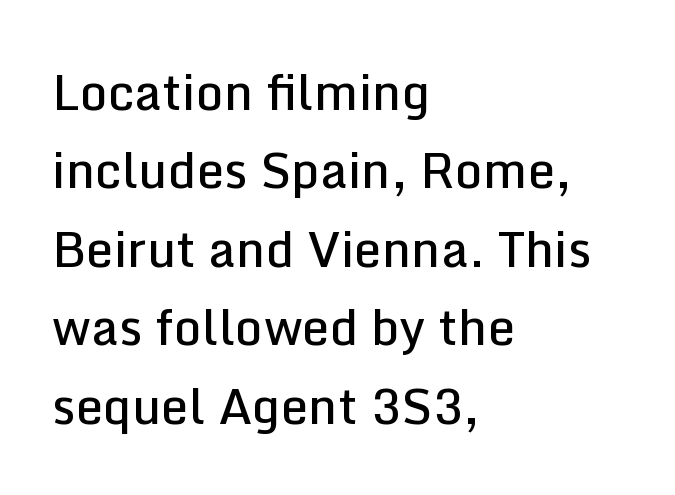
The image shows 49 px semibold sans-serif type, upright; set left-aligned, normal line spacing (1.6x), normal letter spacing, not underlined; low stroke contrast and a medium x-height.
